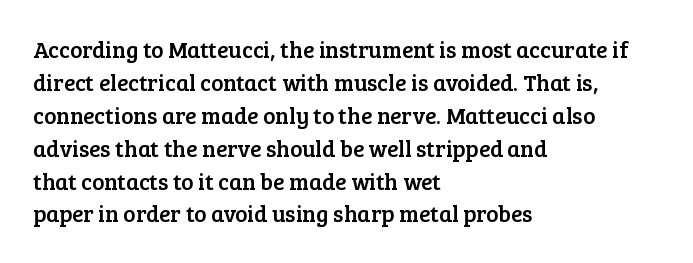
Q: Is the text italic (slanted)? A: No, it is upright.
Q: Is the text underlined? A: No.
Q: How is the paragraph aligned? A: Left-aligned.
Q: Is the spacing between letters normal or unusually wide? A: Normal.
Q: Is the spacing between lines tight, normal or loose? A: Normal.
